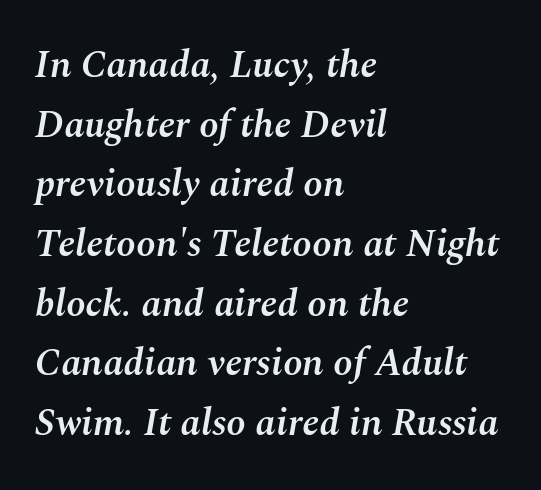
The baseline area is clear. Character widths vary here, with narrow letters taking less room than wide ones. The rows are spaced the way most documents space them. Typographic density is moderately raised because the face is semibold.
